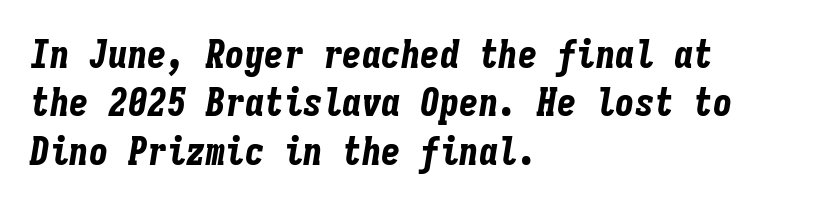
Q: Is the text bold? A: Yes.
Q: Is the text italic (slanted)? A: Yes, it leans right by about 9 degrees.
Q: Is the text underlined? A: No.
Q: How is the paragraph aligned? A: Left-aligned.
Q: Is the spacing between letters normal or unusually wide? A: Normal.
Q: Width (condensed, normal, or wide)? A: Condensed.
Q: Stroke contrast? A: Low.
Q: x-height? A: Medium.
Q: Monospaced? A: Yes.
